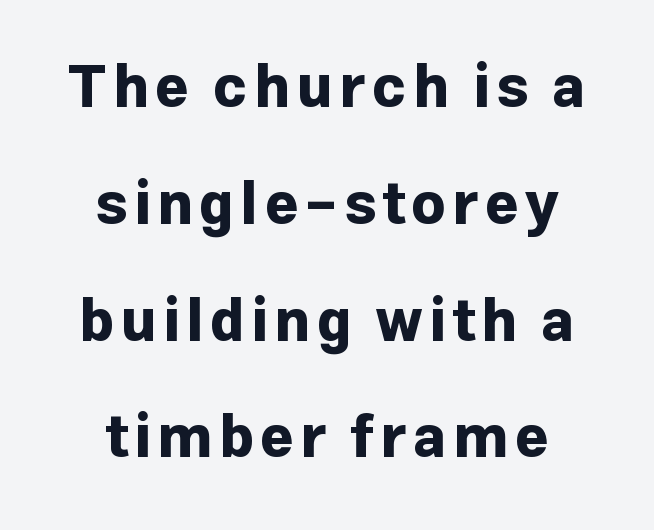
{"serif": "no", "italic": "no", "bold": "yes", "weight": "bold", "width": "normal", "stroke_contrast": "low", "x_height": "medium", "monospaced": "no", "underline": "no", "align": "center", "line_spacing": "loose", "line_spacing_ratio": 1.98, "glyph_px": 59}
